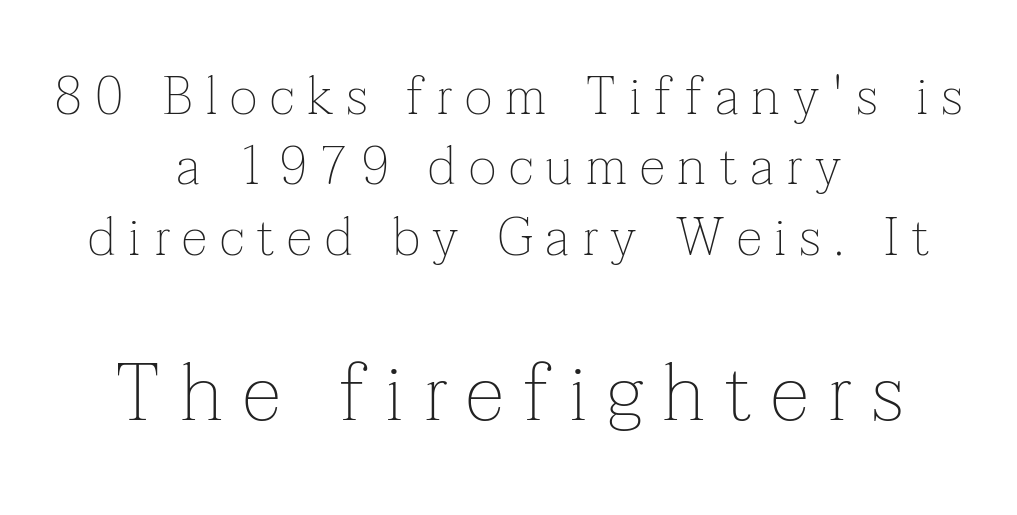
Q: Is the text bold? A: No.
Q: Is the text italic (slanted)? A: No, it is upright.
Q: Is the typeface a serif or a sans-serif typeface? A: Serif.
Q: Is the text underlined? A: No.
Q: How is the paragraph aligned? A: Centered.
Q: Is the spacing between letters normal or unusually wide? A: Unusually wide.
Q: Is the spacing between lines tight, normal or loose? A: Normal.
Q: Which block of text is set in a larger size, the first (top) or the second (bottom)? A: The second (bottom) one.
Q: Width (condensed, normal, or wide)? A: Normal.
Q: Stroke contrast? A: Low.
Q: x-height? A: Medium.
Q: Monospaced? A: No.
